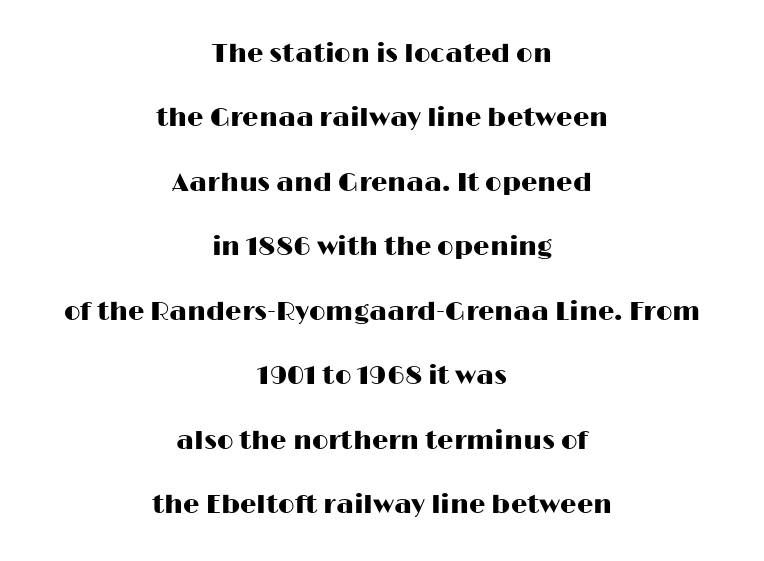
Airy leading. Posture: vertical. Typeset on center — no edge is straight. The rendering keeps characters at their native spacing. A bare baseline throughout the passage.
